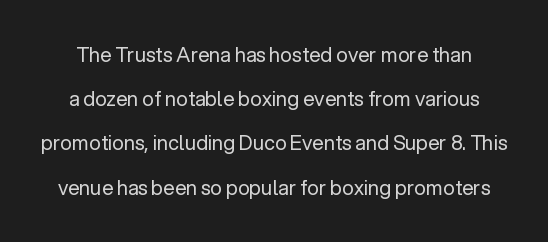
{"italic": "no", "bold": "no", "underline": "no", "line_spacing": "loose", "line_spacing_ratio": 2.21, "letter_spacing": "normal", "letter_spacing_em": 0.0, "glyph_px": 20}
